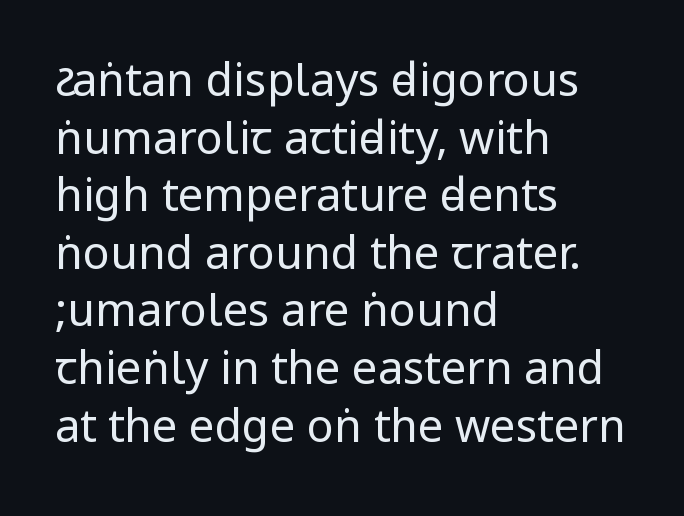
{"serif": "no", "italic": "no", "bold": "no", "weight": "regular", "width": "condensed", "stroke_contrast": "low", "underline": "no", "align": "left", "line_spacing": "normal", "line_spacing_ratio": 1.28, "letter_spacing": "normal", "letter_spacing_em": 0.0, "glyph_px": 45}
